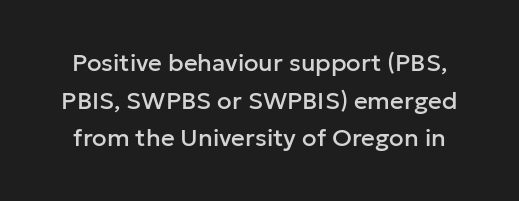
The image shows 24 px text type, upright; set normal line spacing (1.57x), normal letter spacing, not underlined.
